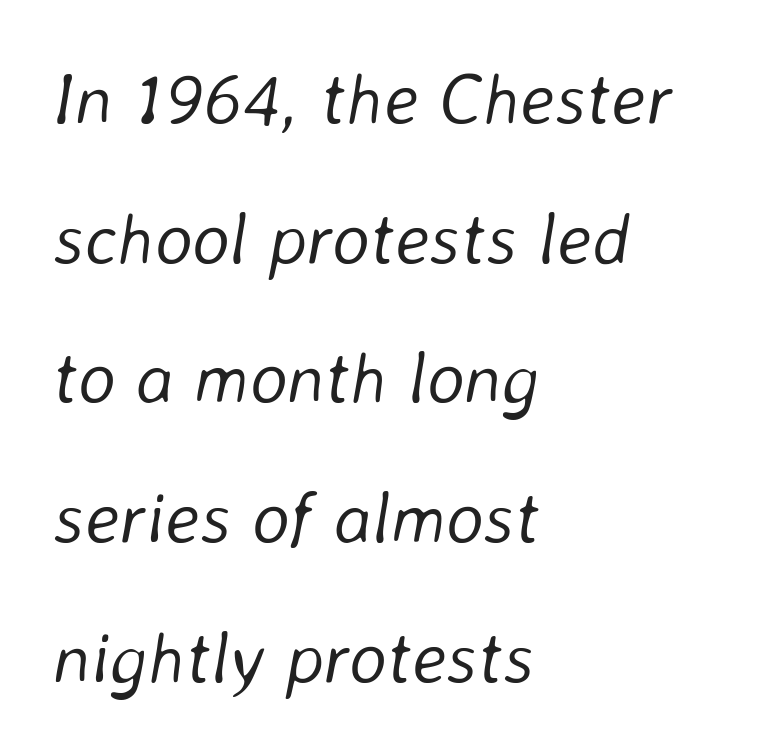
The image shows 72 px light type, italic (leaning right); set left-aligned, loose line spacing (1.94x), normal letter spacing, not underlined; low stroke contrast and a medium x-height.
